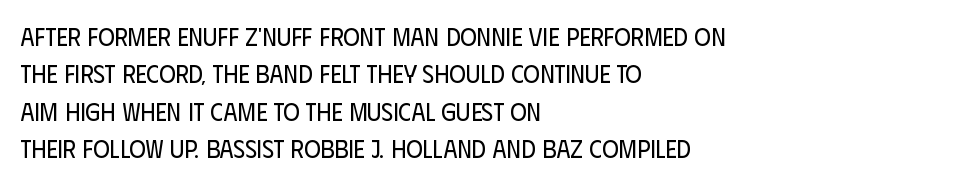
Q: Is the text bold? A: No.
Q: Is the text italic (slanted)? A: No, it is upright.
Q: Is the text underlined? A: No.
Q: How is the paragraph aligned? A: Left-aligned.
Q: Is the spacing between letters normal or unusually wide? A: Normal.
Q: Is the spacing between lines tight, normal or loose? A: Normal.
